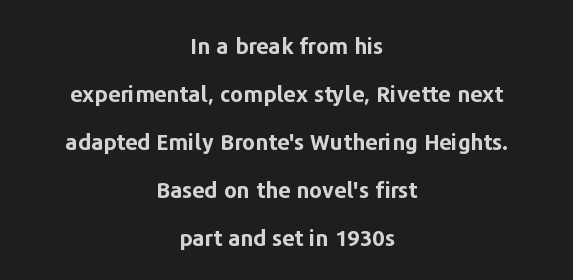
{"italic": "no", "bold": "yes", "underline": "no", "align": "center", "line_spacing": "loose", "line_spacing_ratio": 2.18, "letter_spacing": "normal", "letter_spacing_em": 0.0, "glyph_px": 22}
